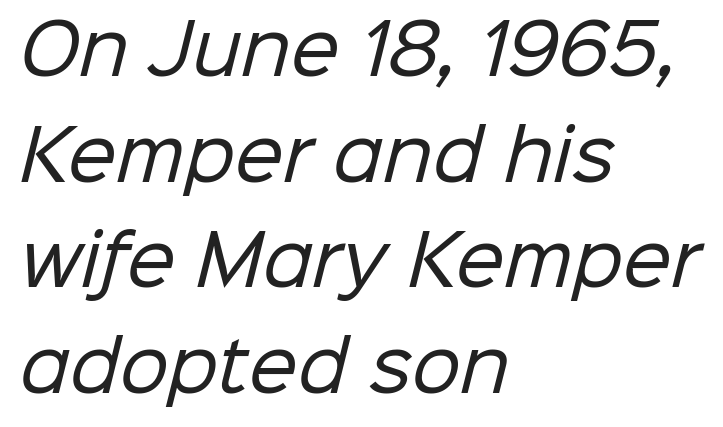
Q: Is the text bold? A: No.
Q: Is the typeface a serif or a sans-serif typeface? A: Sans-serif.
Q: Is the text underlined? A: No.
Q: How is the paragraph aligned? A: Left-aligned.
Q: Is the spacing between letters normal or unusually wide? A: Normal.
Q: Is the spacing between lines tight, normal or loose? A: Normal.
Q: Width (condensed, normal, or wide)? A: Normal.
Q: Stroke contrast? A: Low.
Q: x-height? A: Medium.
Q: Monospaced? A: No.
